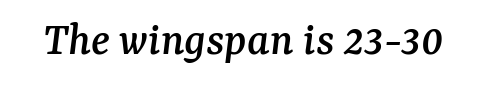
You could not count columns in this text — the font is proportionally spaced. Every character sits at an angle, as italics do. These lines keep a tight, regular rhythm from letter to letter. Anything drawn beneath the words? Only blank space. Does the type have serifs? Yes, each stem ends in a small foot.
